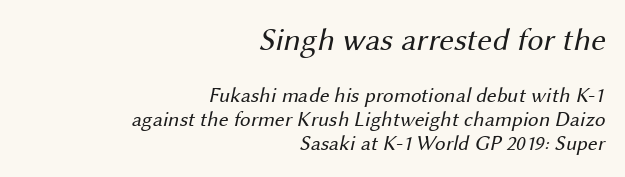
Q: Is the text bold? A: No.
Q: Is the typeface a serif or a sans-serif typeface? A: Sans-serif.
Q: Is the text underlined? A: No.
Q: How is the paragraph aligned? A: Right-aligned.
Q: Is the spacing between letters normal or unusually wide? A: Normal.
Q: Is the spacing between lines tight, normal or loose? A: Tight.
Q: Which block of text is set in a larger size, the first (top) or the second (bottom)? A: The first (top) one.
Q: Width (condensed, normal, or wide)? A: Normal.
Q: Stroke contrast? A: Medium.
Q: x-height? A: Medium.
Q: Monospaced? A: No.
